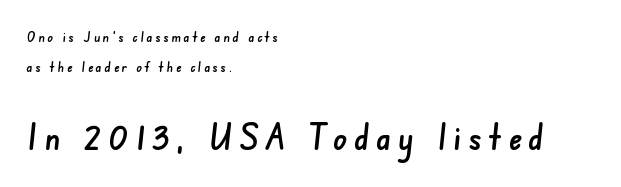
Q: Is the typeface a serif or a sans-serif typeface? A: Sans-serif.
Q: Is the text underlined? A: No.
Q: How is the paragraph aligned? A: Left-aligned.
Q: Is the spacing between letters normal or unusually wide? A: Unusually wide.
Q: Is the spacing between lines tight, normal or loose? A: Loose.
Q: Which block of text is set in a larger size, the first (top) or the second (bottom)? A: The second (bottom) one.
Q: Width (condensed, normal, or wide)? A: Normal.
Q: Stroke contrast? A: Low.
Q: x-height? A: Small.
Q: Monospaced? A: No.
